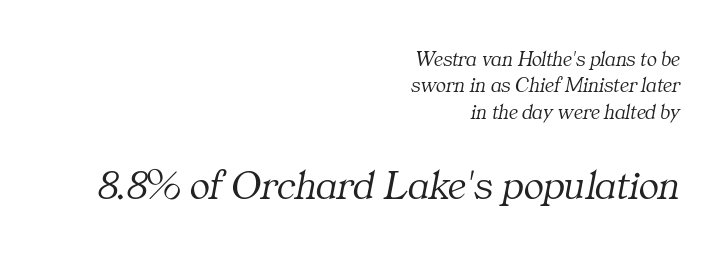
The image shows 42 px light serif type, italic (leaning right); set right-aligned, normal line spacing (1.26x), normal letter spacing, not underlined; the second (bottom) block is 2.0x larger; medium stroke contrast and a medium x-height.
